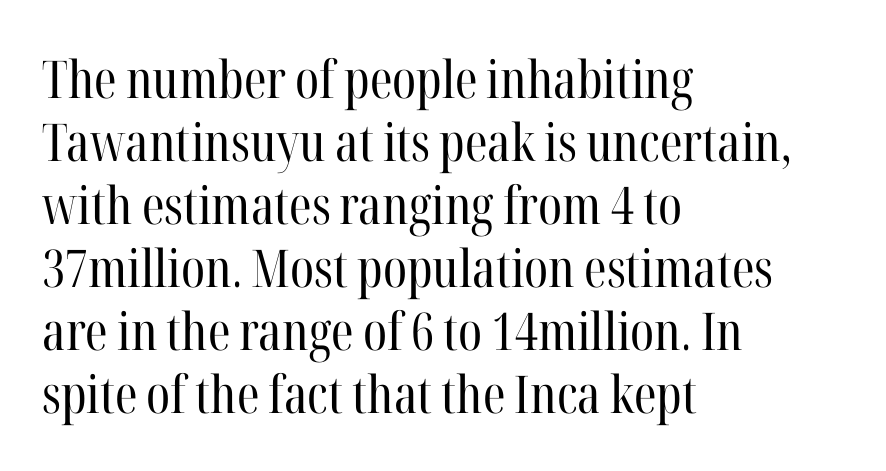
{"serif": "yes", "italic": "no", "bold": "no", "weight": "regular", "width": "condensed", "stroke_contrast": "high", "x_height": "medium", "monospaced": "no", "underline": "no", "align": "left", "line_spacing_ratio": 1.21, "letter_spacing": "normal", "letter_spacing_em": 0.0, "glyph_px": 52}
